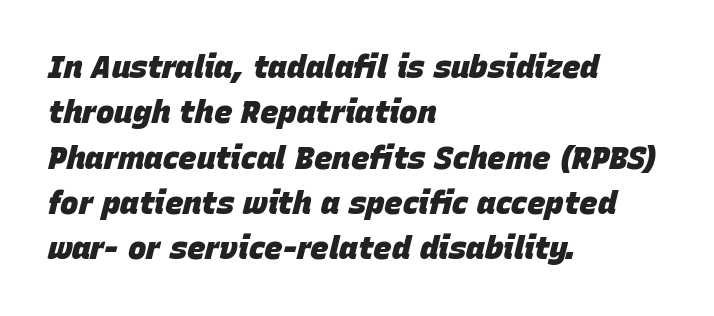
Normally led — the rows are evenly, conventionally spaced. The gap between lines stays unmarked. Visually the block forms a straight wall on the left and a jagged coastline on the right. Spacing verdict: proportional, widths tailored to each character. Look at the tracking — it's just the regular setting, nothing added.
